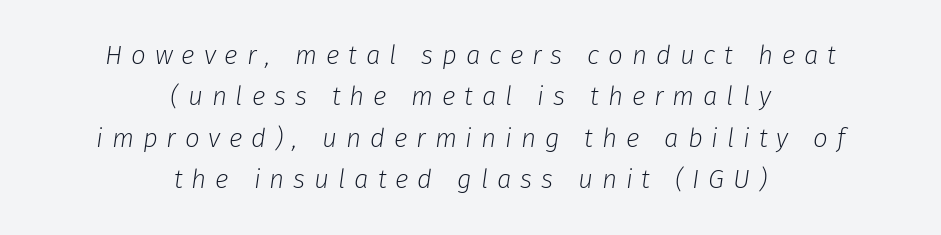
Baseline-to-baseline distance is the conventional proportion of letter height. Quick note: italic. Loose tracking; the words dissolve into strings of separated letters. Ink coverage per letter is moderate at most.
